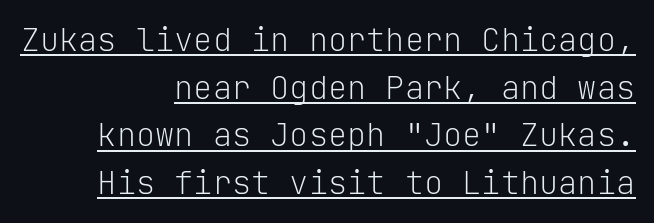
Ink coverage per letter is moderate at most. The tracking reads as untouched default to a designer's eye. Every word sits above its own underline. Italic? Not at all — the glyphs are vertical.
